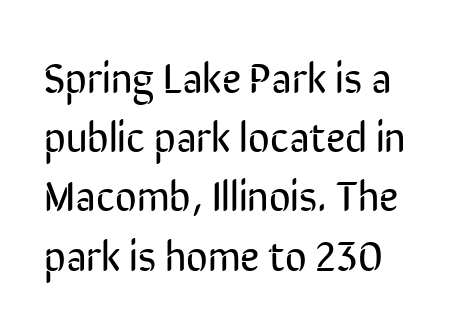
Stems and bowls with no extra thickness — not bold. Vertical strokes here are truly vertical. The letters carry no serifs — their stems end cleanly without finishing strokes. Summary of vertical rhythm: regular, with standard interline spacing. Clear beneath every line of the passage.
